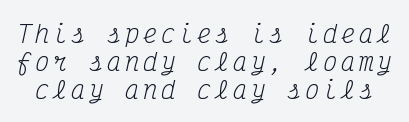
The image shows 24 px text type, italic (leaning right); set line spacing 1.17x, not underlined.
